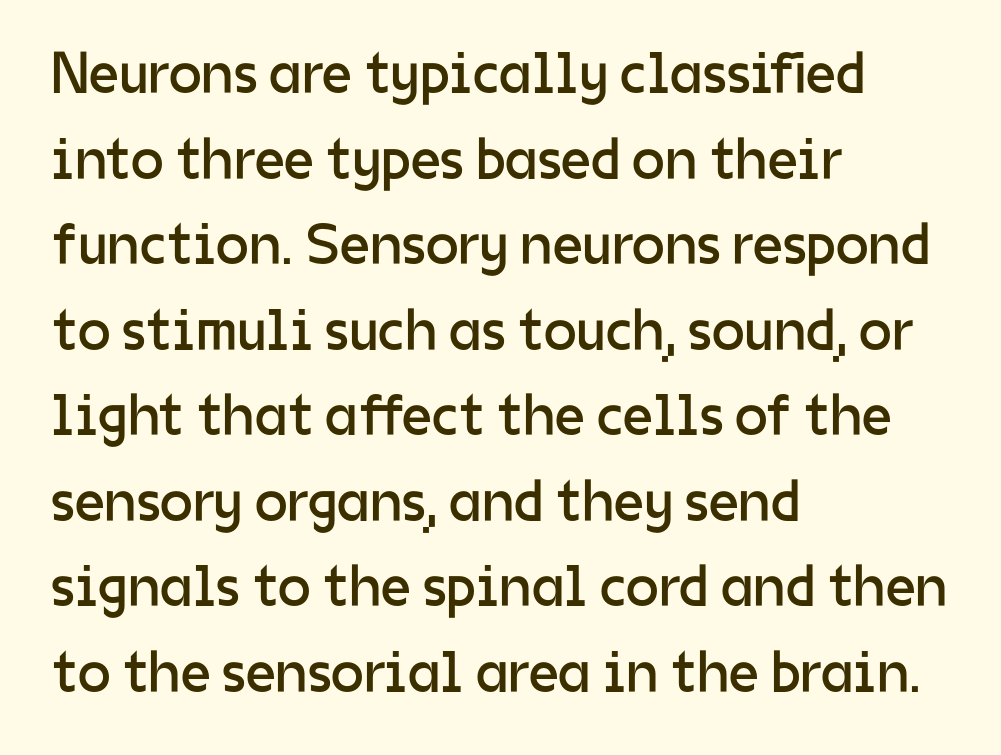
The image shows 59 px regular-weight sans-serif type, upright; set left-aligned, normal line spacing (1.45x), normal letter spacing, not underlined; low stroke contrast and a medium x-height.
